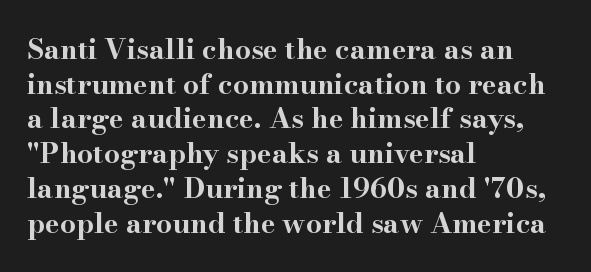
Q: Is the text bold? A: Yes.
Q: Is the text italic (slanted)? A: No, it is upright.
Q: Is the typeface a serif or a sans-serif typeface? A: Serif.
Q: Is the text underlined? A: No.
Q: How is the paragraph aligned? A: Left-aligned.
Q: Is the spacing between letters normal or unusually wide? A: Normal.
Q: Width (condensed, normal, or wide)? A: Wide.
Q: Stroke contrast? A: High.
Q: x-height? A: Small.
Q: Monospaced? A: No.
